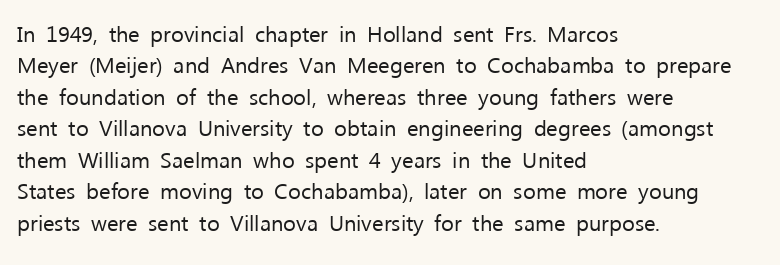
Q: Is the text bold? A: No.
Q: Is the text italic (slanted)? A: No, it is upright.
Q: Is the text underlined? A: No.
Q: How is the paragraph aligned? A: Left-aligned.
Q: Is the spacing between letters normal or unusually wide? A: Normal.
Q: Is the spacing between lines tight, normal or loose? A: Normal.
